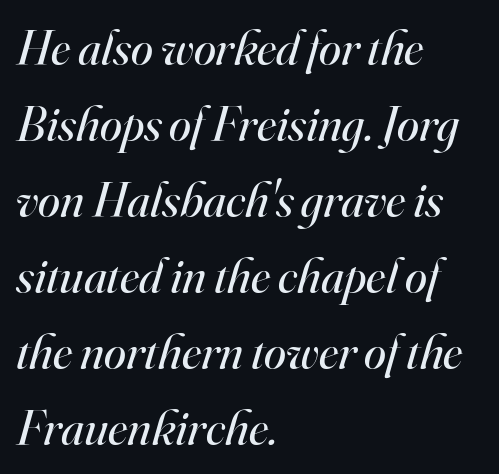
Successive baselines arrive at the customary interval. The compositor pushed each line to the left boundary. Emphasis-style slanted type is in use. Weight: in the light-to-regular range. Standard letterfit; no display-style spreading of the glyphs.
